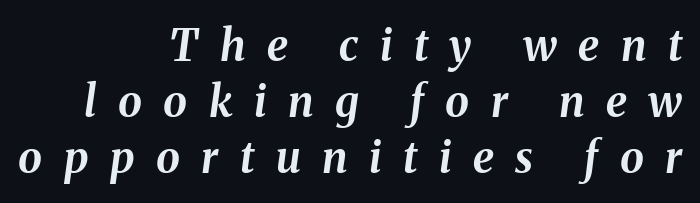
Think of a printed novel: that variable character pitch is what you see here. Words float on clear page, feet unadorned. The rendering inserts visible extra space after every character. The letters are bold, with thick, heavy strokes. Line endings align vertically; line beginnings do not. Honestly, the row spacing looks completely unremarkable.
